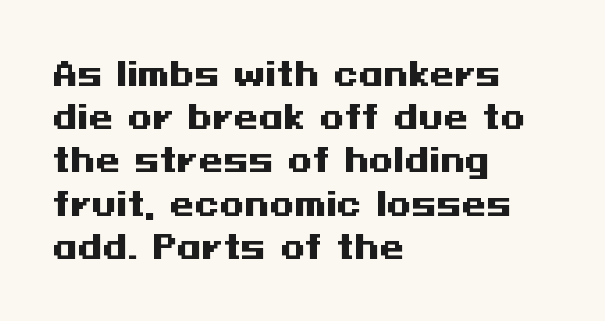
The image shows 32 px heavy, wide sans-serif type, upright; set left-aligned, normal line spacing (1.35x), normal letter spacing, not underlined; medium stroke contrast and a medium x-height.
